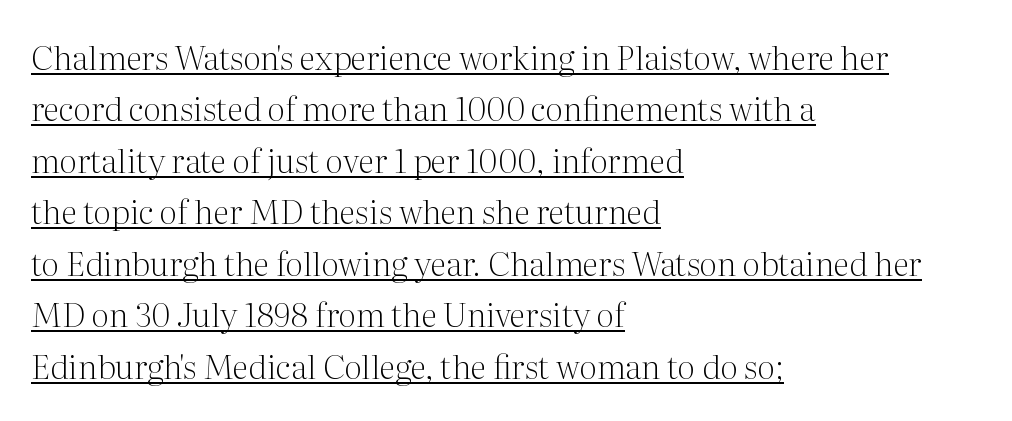
Q: Is the text bold? A: No.
Q: Is the text italic (slanted)? A: No, it is upright.
Q: Is the typeface a serif or a sans-serif typeface? A: Serif.
Q: Is the text underlined? A: Yes.
Q: How is the paragraph aligned? A: Left-aligned.
Q: Is the spacing between letters normal or unusually wide? A: Normal.
Q: Is the spacing between lines tight, normal or loose? A: Normal.
Q: Width (condensed, normal, or wide)? A: Normal.
Q: Stroke contrast? A: Medium.
Q: x-height? A: Medium.
Q: Monospaced? A: No.
